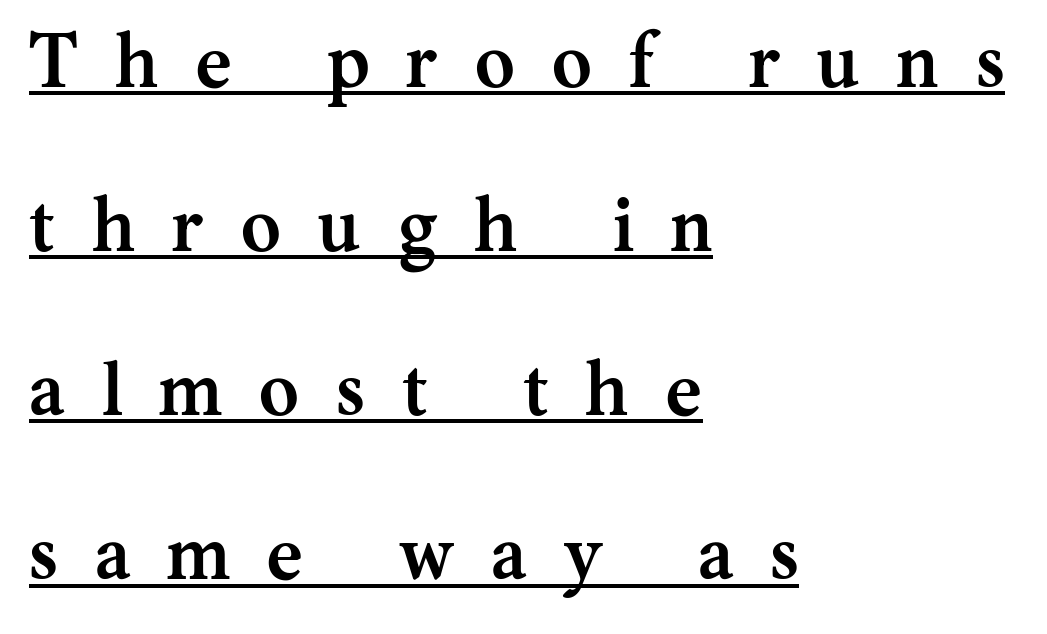
Horizontal bands of white between lines are thick stripes. Short and long lines alike share a common starting point at left. Typographically, this falls in the serif category. Thick stems and heavy bowls — unmistakably bold. You could only call the tracking loose — the letters float apart.
